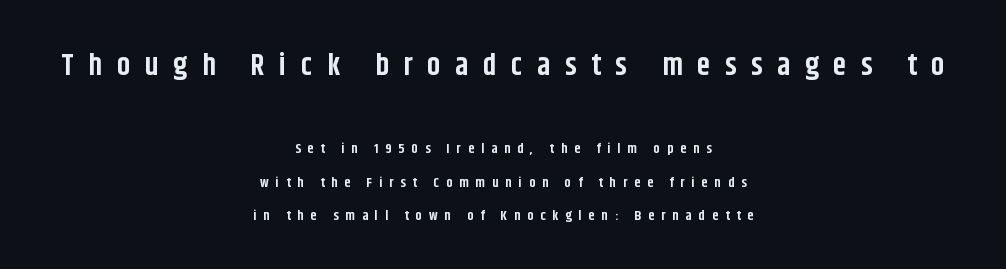
Q: Is the text bold? A: Yes.
Q: Is the text italic (slanted)? A: No, it is upright.
Q: Is the typeface a serif or a sans-serif typeface? A: Sans-serif.
Q: Is the text underlined? A: No.
Q: How is the paragraph aligned? A: Centered.
Q: Is the spacing between letters normal or unusually wide? A: Unusually wide.
Q: Is the spacing between lines tight, normal or loose? A: Loose.
Q: Which block of text is set in a larger size, the first (top) or the second (bottom)? A: The first (top) one.
Q: Width (condensed, normal, or wide)? A: Condensed.
Q: Stroke contrast? A: Low.
Q: x-height? A: Large.
Q: Monospaced? A: No.
